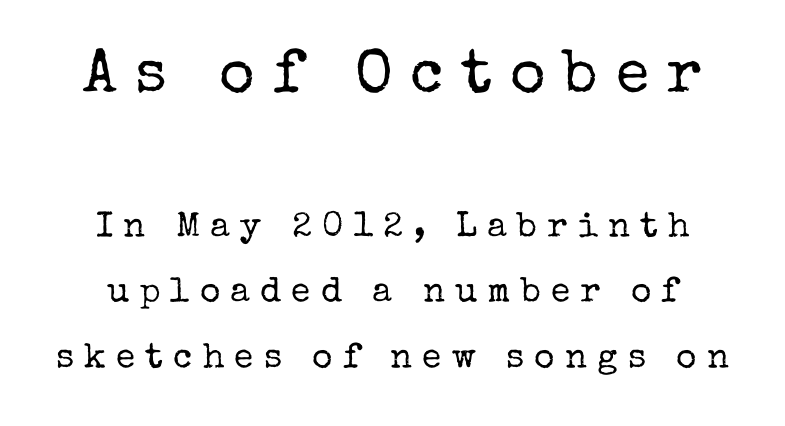
Think of a printed novel: that variable character pitch is what you see here. You can tell it's not italic because the verticals are truly vertical. Size hierarchy here favors the leading block over the trailing one. A light-to-regular cut is what we see here. Observe the serifs anchoring each vertical stroke in this sample. Letter spacing: wide.
